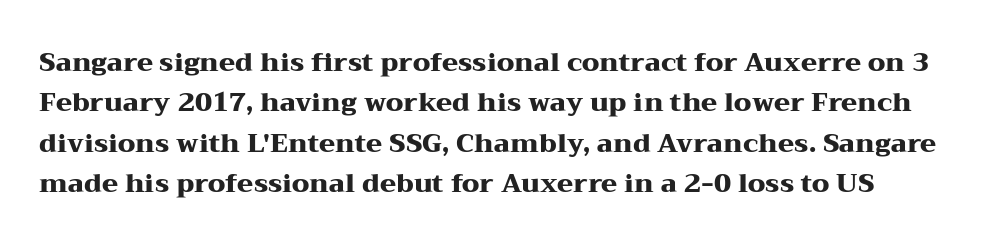
The image shows 26 px bold type, upright; set normal line spacing (1.55x), normal letter spacing, not underlined.
